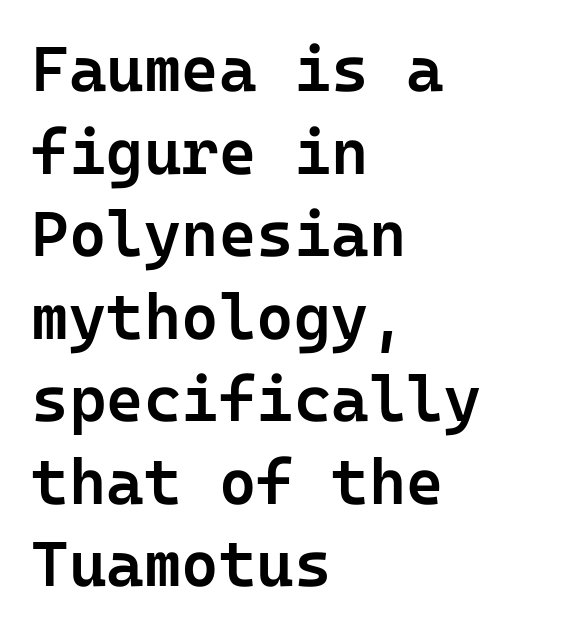
{"serif": "no", "italic": "no", "bold": "semi", "weight": "semibold", "width": "normal", "stroke_contrast": "low", "x_height": "medium", "underline": "no", "align": "left", "line_spacing": "normal", "line_spacing_ratio": 1.29, "letter_spacing": "normal", "letter_spacing_em": 0.0, "glyph_px": 64}
